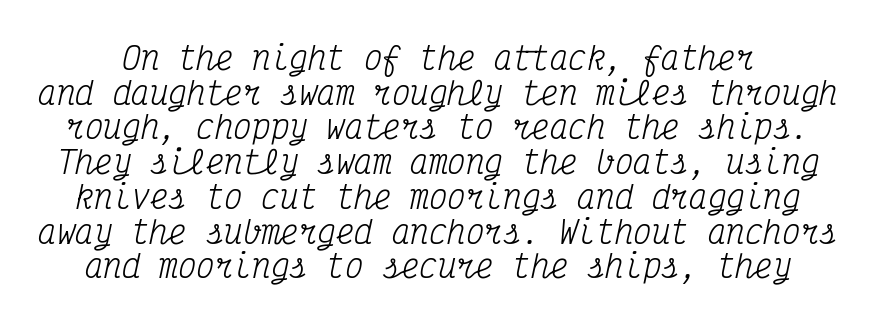
Looks like terminal output: every glyph gets an equal slot. Quick note: italic. The space directly below the letters is spotless. Characters follow at the spacing the type designer built in. Small tapered or slab feet sit at the stroke ends, so this counts as serif.
